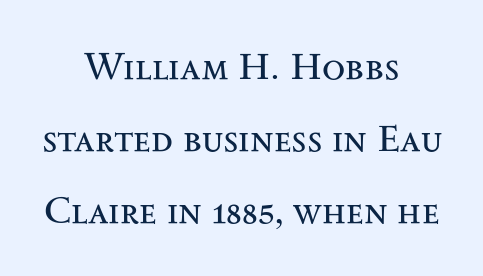
{"serif": "yes", "italic": "no", "bold": "no", "weight": "regular", "width": "wide", "stroke_contrast": "medium", "x_height": "small", "monospaced": "no", "underline": "no", "align": "center", "line_spacing": "loose", "line_spacing_ratio": 1.9, "letter_spacing": "normal", "letter_spacing_em": 0.0, "glyph_px": 38}
